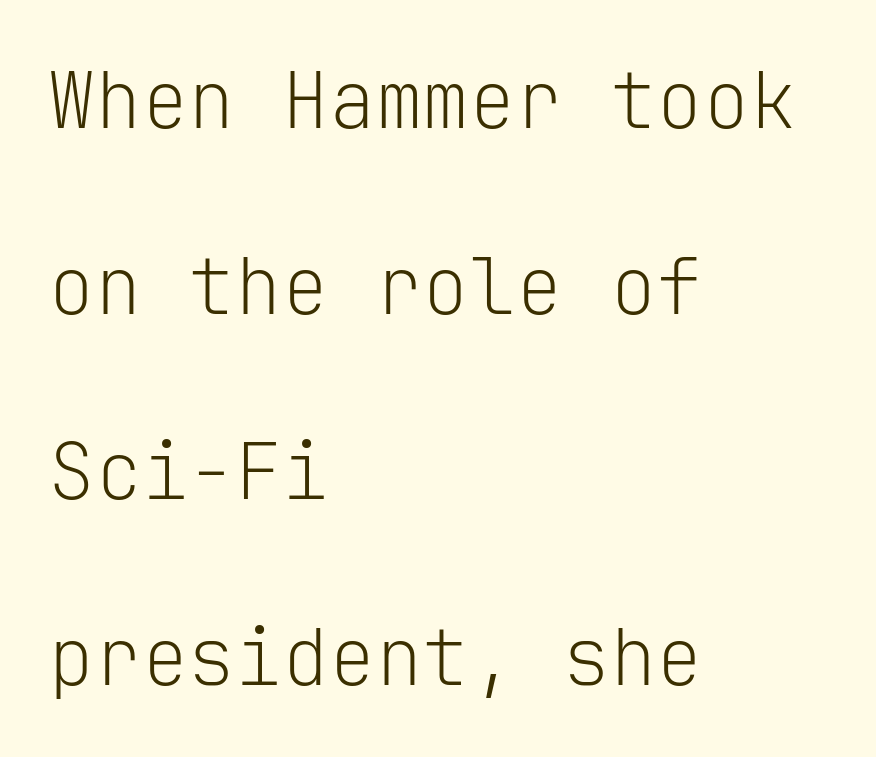
The letters stand upright; this is a roman face. Whoever set this chose breathing room over compactness in the vertical rhythm. The rendering uses typewriter-style spacing with identical character cells. The passage is arranged the way most books set body copy — flush left.
